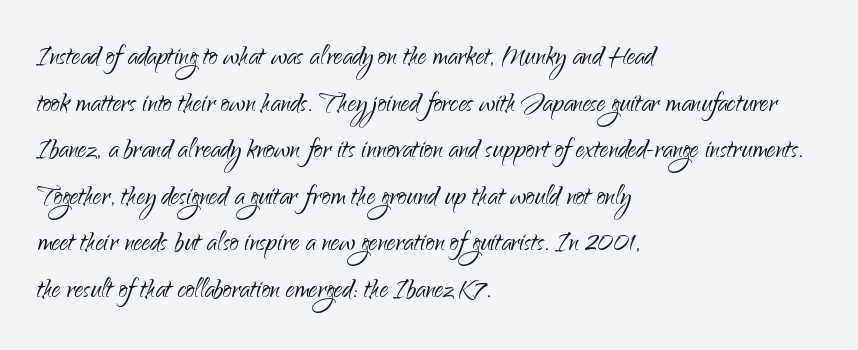
Q: Is the text bold? A: No.
Q: Is the text italic (slanted)? A: Yes.
Q: Is the typeface a serif or a sans-serif typeface? A: Sans-serif.
Q: Is the text underlined? A: No.
Q: How is the paragraph aligned? A: Left-aligned.
Q: Is the spacing between letters normal or unusually wide? A: Normal.
Q: Is the spacing between lines tight, normal or loose? A: Normal.
Q: Width (condensed, normal, or wide)? A: Normal.
Q: Stroke contrast? A: Low.
Q: x-height? A: Small.
Q: Monospaced? A: No.
